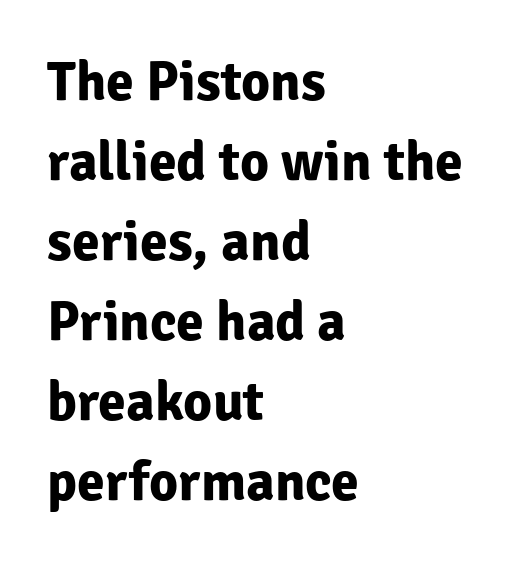
Q: Is the text bold? A: Yes.
Q: Is the text italic (slanted)? A: No, it is upright.
Q: Is the typeface a serif or a sans-serif typeface? A: Sans-serif.
Q: Is the text underlined? A: No.
Q: How is the paragraph aligned? A: Left-aligned.
Q: Is the spacing between letters normal or unusually wide? A: Normal.
Q: Is the spacing between lines tight, normal or loose? A: Normal.
Q: Width (condensed, normal, or wide)? A: Normal.
Q: Stroke contrast? A: Low.
Q: x-height? A: Medium.
Q: Monospaced? A: No.
